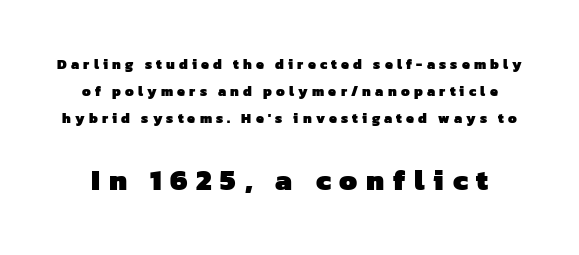
Q: Is the text bold? A: Yes.
Q: Is the typeface a serif or a sans-serif typeface? A: Sans-serif.
Q: Is the text underlined? A: No.
Q: Is the spacing between letters normal or unusually wide? A: Unusually wide.
Q: Is the spacing between lines tight, normal or loose? A: Loose.
Q: Which block of text is set in a larger size, the first (top) or the second (bottom)? A: The second (bottom) one.
Q: Width (condensed, normal, or wide)? A: Normal.
Q: Stroke contrast? A: Low.
Q: x-height? A: Medium.
Q: Monospaced? A: No.
